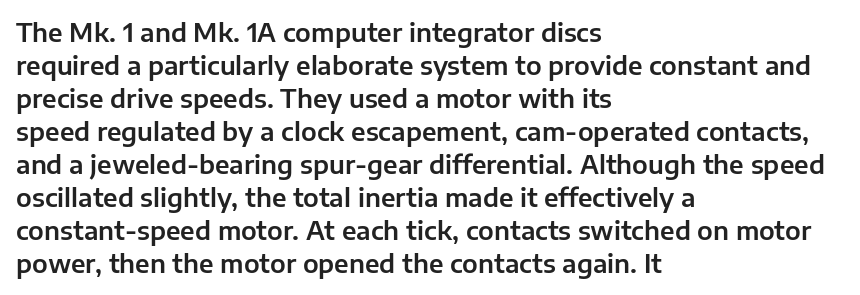
The image shows 25 px text type, upright; set left-aligned, normal line spacing (1.32x), normal letter spacing, not underlined.
